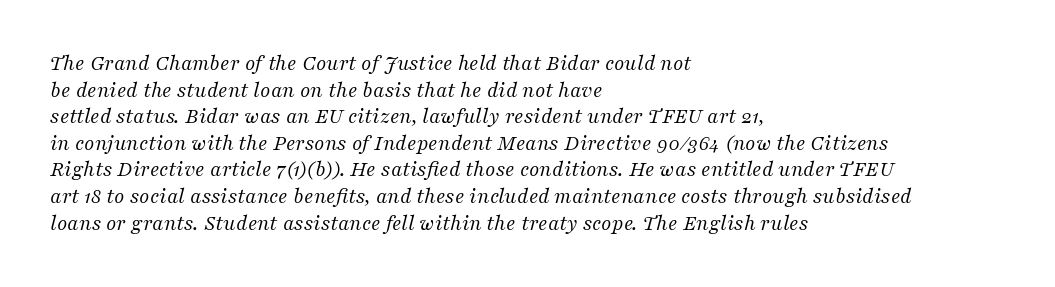
The image shows 22 px text type, italic (leaning right); set left-aligned, line spacing 1.21x, normal letter spacing, not underlined.
